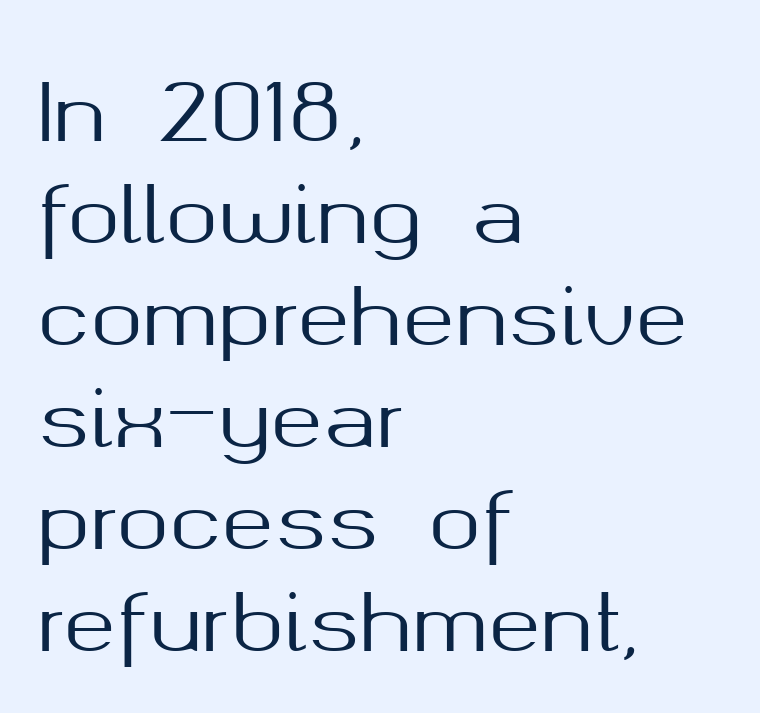
{"serif": "no", "italic": "no", "width": "normal", "stroke_contrast": "medium", "x_height": "medium", "monospaced": "no", "underline": "no", "align": "left", "line_spacing": "normal", "line_spacing_ratio": 1.29, "letter_spacing": "normal", "letter_spacing_em": 0.0, "glyph_px": 79}
